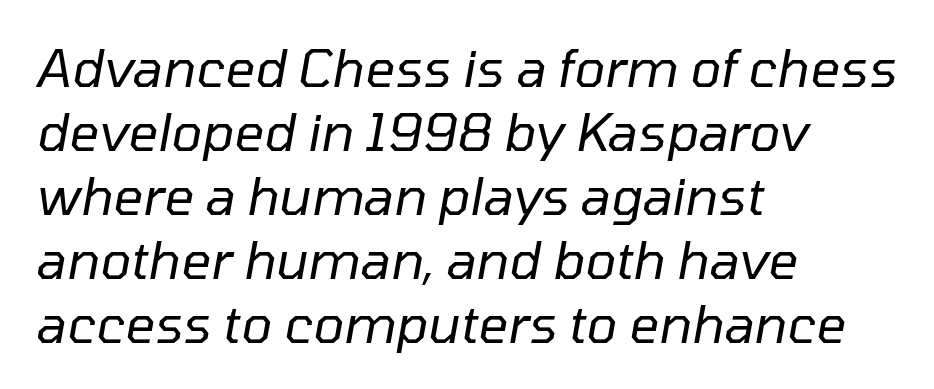
The image shows 52 px regular-weight type, italic (leaning right); set left-aligned, line spacing 1.23x, normal letter spacing, not underlined; low stroke contrast and a medium x-height.
